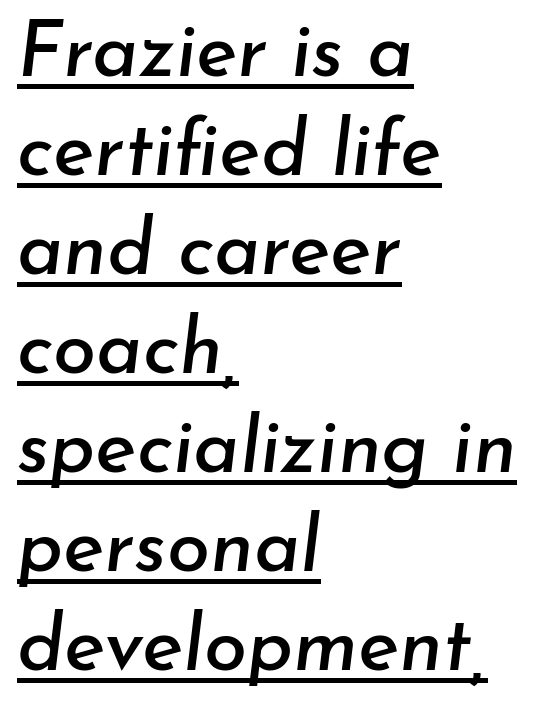
Q: Is the text italic (slanted)? A: Yes, it leans right by about 7 degrees.
Q: Is the text underlined? A: Yes.
Q: How is the paragraph aligned? A: Left-aligned.
Q: Is the spacing between letters normal or unusually wide? A: Normal.
Q: Is the spacing between lines tight, normal or loose? A: Normal.
Q: Width (condensed, normal, or wide)? A: Normal.
Q: Stroke contrast? A: Low.
Q: x-height? A: Small.
Q: Monospaced? A: No.
